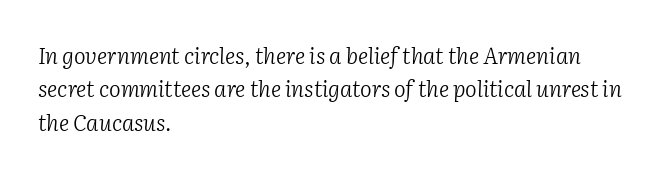
No extra ink here — the face is not bold. Line spacing here is normal. The specimen omits any rule beneath the text block's lines. This sample is left-justified, so line endings fall wherever the words run out. You could call the tracking neutral — neither tight nor loose.
